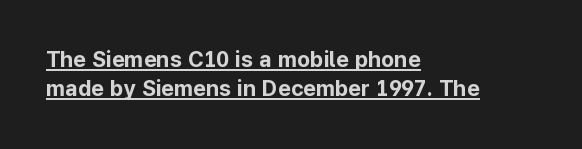
The image shows 22 px bold type, upright; set left-aligned, normal line spacing (1.34x), normal letter spacing, underlined.
